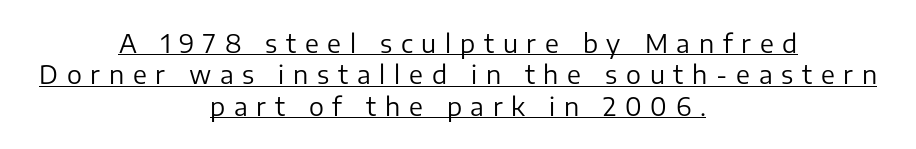
The image shows 25 px text type, upright; set centered, normal line spacing (1.26x), unusually wide letter spacing (+0.35 em), underlined.
